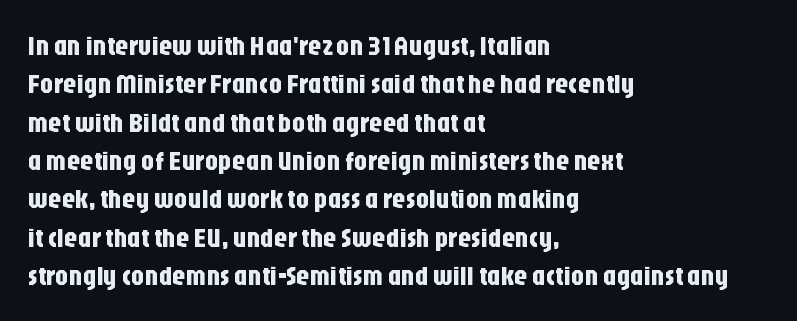
Q: Is the text italic (slanted)? A: No, it is upright.
Q: Is the text underlined? A: No.
Q: How is the paragraph aligned? A: Left-aligned.
Q: Is the spacing between letters normal or unusually wide? A: Normal.
Q: Is the spacing between lines tight, normal or loose? A: Normal.
